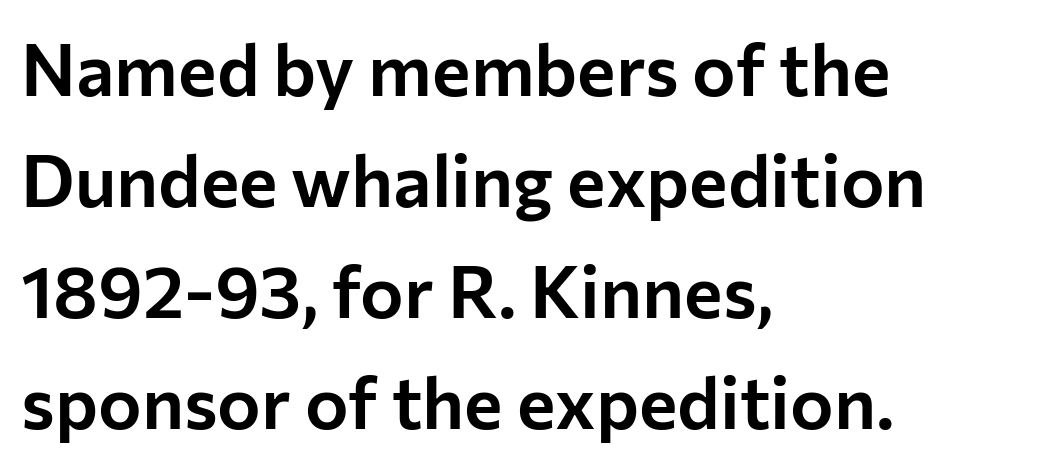
The image shows 73 px sans-serif type, upright; set left-aligned, normal line spacing (1.52x), normal letter spacing, not underlined; low stroke contrast and a medium x-height.
